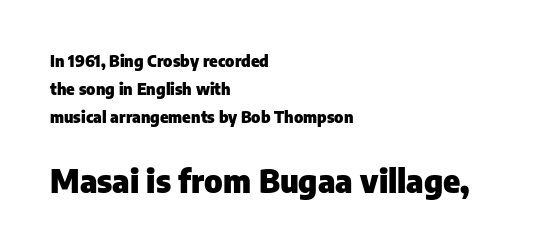
The image shows 32 px heavy sans-serif type, upright; set left-aligned, line spacing 1.75x, normal letter spacing, not underlined; the second (bottom) block is 2.0x larger; low stroke contrast and a medium x-height.
